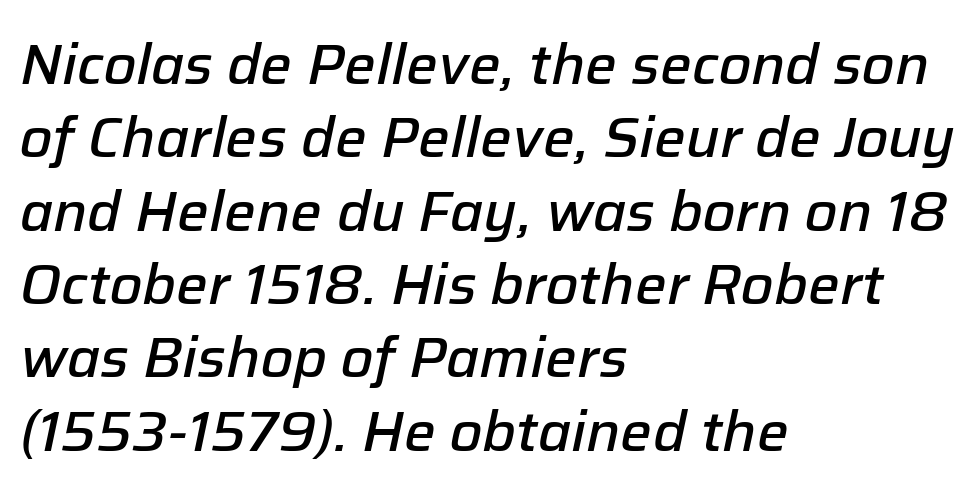
{"italic": "yes", "lean": "right", "slant_degrees": 12, "bold": "semi", "weight": "semibold", "width": "normal", "stroke_contrast": "low", "x_height": "medium", "monospaced": "no", "underline": "no", "align": "left", "line_spacing": "normal", "line_spacing_ratio": 1.31, "letter_spacing": "normal", "letter_spacing_em": 0.0, "glyph_px": 56}
